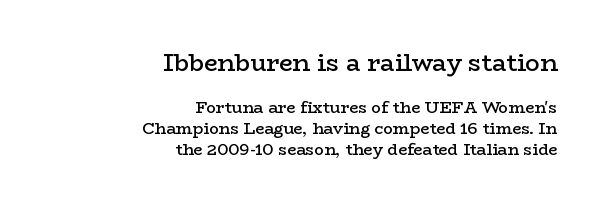
The image shows 24 px text type, upright; set right-aligned, normal line spacing (1.32x), normal letter spacing, not underlined; the first (top) block is 1.5x larger.
